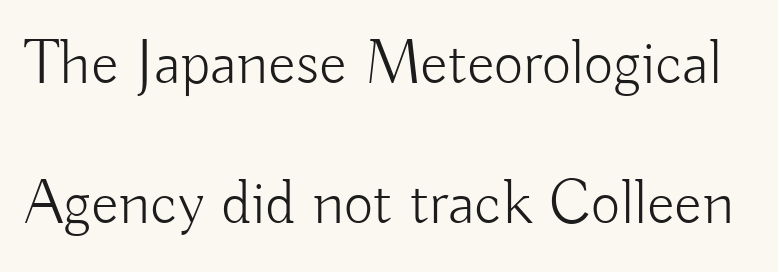
{"serif": "no", "italic": "no", "bold": "no", "weight": "light", "width": "normal", "stroke_contrast": "low", "x_height": "small", "monospaced": "no", "underline": "no", "line_spacing": "loose", "line_spacing_ratio": 2.19, "letter_spacing": "normal", "letter_spacing_em": 0.0, "glyph_px": 64}
